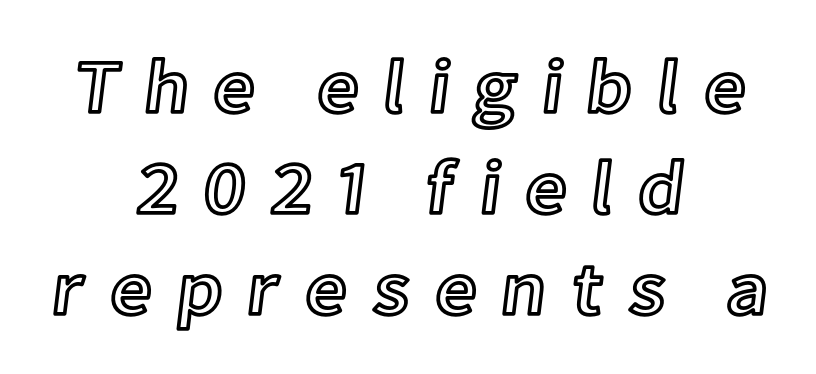
The paragraph shown floats in the horizontal middle. A typesetter would call this proportional, since set widths differ per character. Each row of text sits above clean, open space. Regarding leading, the lines here are spaced in the standard way.
